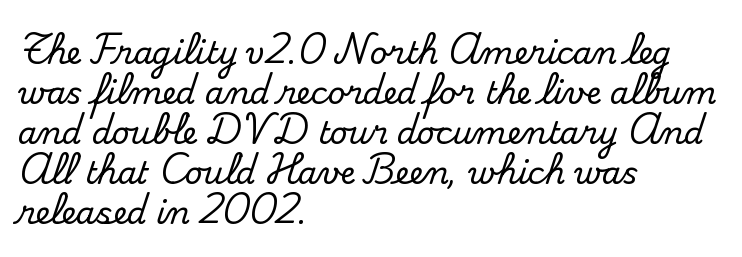
{"width": "normal", "stroke_contrast": "medium", "x_height": "small", "monospaced": "no", "underline": "no", "align": "left", "line_spacing": "normal", "line_spacing_ratio": 1.29, "letter_spacing": "normal", "letter_spacing_em": 0.0, "glyph_px": 31}
